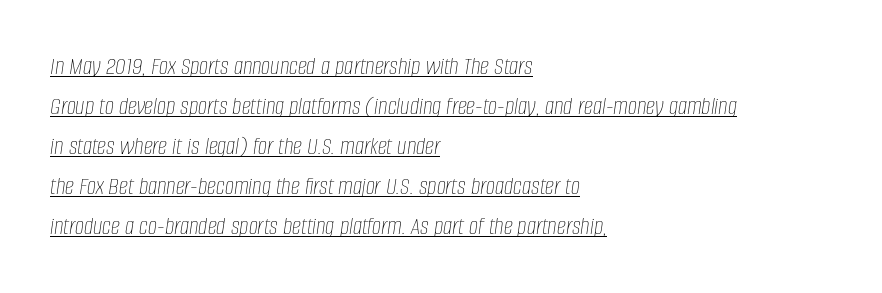
{"italic": "yes", "lean": "right", "slant_degrees": 8, "bold": "no", "underline": "yes", "align": "left", "line_spacing": "normal", "line_spacing_ratio": 1.54, "letter_spacing": "normal", "letter_spacing_em": 0.0, "glyph_px": 26}
